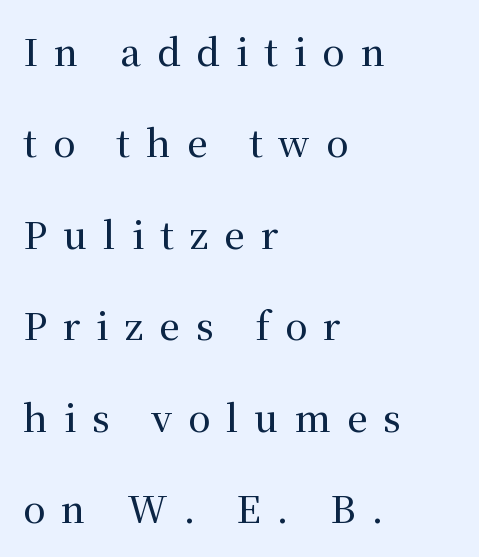
The image shows 37 px serif type, upright; set left-aligned, loose line spacing (2.47x), unusually wide letter spacing (+0.43 em), not underlined; medium stroke contrast and a medium x-height.
